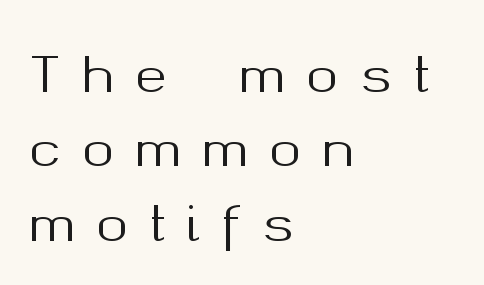
Q: Is the text italic (slanted)? A: No, it is upright.
Q: Is the typeface a serif or a sans-serif typeface? A: Sans-serif.
Q: Is the text underlined? A: No.
Q: How is the paragraph aligned? A: Left-aligned.
Q: Is the spacing between letters normal or unusually wide? A: Unusually wide.
Q: Is the spacing between lines tight, normal or loose? A: Normal.
Q: Width (condensed, normal, or wide)? A: Normal.
Q: Stroke contrast? A: Medium.
Q: x-height? A: Medium.
Q: Monospaced? A: No.
